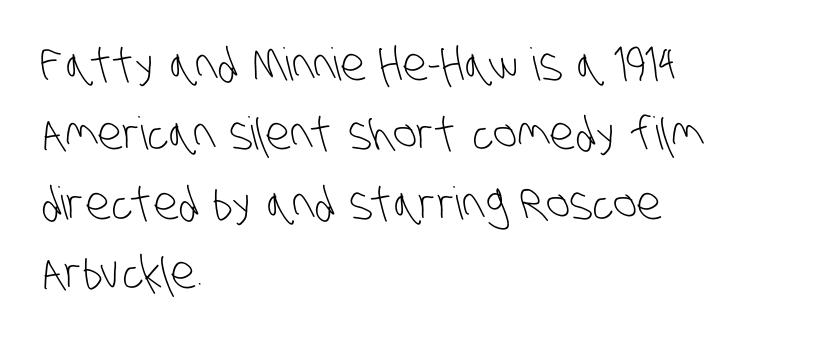
{"serif": "no", "bold": "no", "weight": "light", "width": "condensed", "stroke_contrast": "low", "x_height": "large", "monospaced": "no", "underline": "no", "align": "left", "line_spacing": "normal", "line_spacing_ratio": 1.54, "letter_spacing": "normal", "letter_spacing_em": 0.0, "glyph_px": 45}
